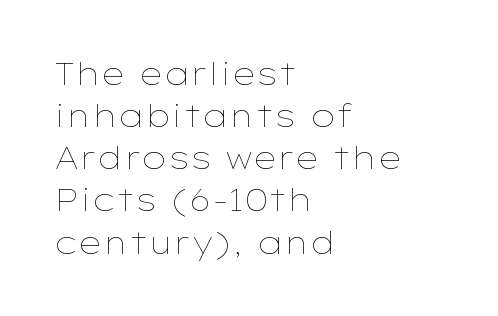
In terms of posture, this sample is upright. These glyphs show unthickened strokes, regular width or finer. These lines are rendered in a variable-pitch font. The gap between lines stays unmarked. Words appear dense and cohesive because spacing is normal. This sample keeps an unexceptional amount of space between lines.
